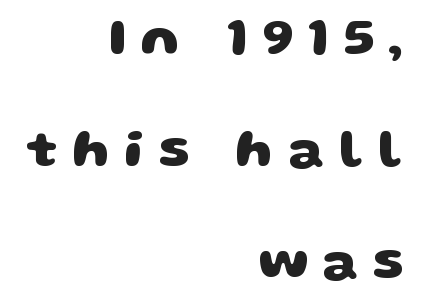
Q: Is the text bold? A: Yes.
Q: Is the typeface a serif or a sans-serif typeface? A: Sans-serif.
Q: Is the text underlined? A: No.
Q: How is the paragraph aligned? A: Right-aligned.
Q: Is the spacing between letters normal or unusually wide? A: Unusually wide.
Q: Is the spacing between lines tight, normal or loose? A: Loose.
Q: Width (condensed, normal, or wide)? A: Wide.
Q: Stroke contrast? A: Low.
Q: x-height? A: Large.
Q: Monospaced? A: No.
